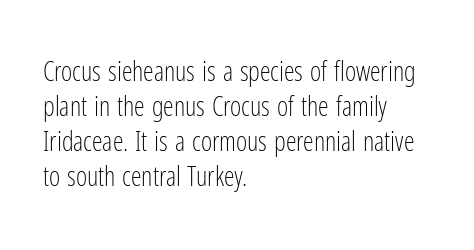
{"italic": "no", "bold": "no", "underline": "no", "align": "left", "line_spacing": "normal", "line_spacing_ratio": 1.3, "letter_spacing": "normal", "letter_spacing_em": 0.0, "glyph_px": 27}
